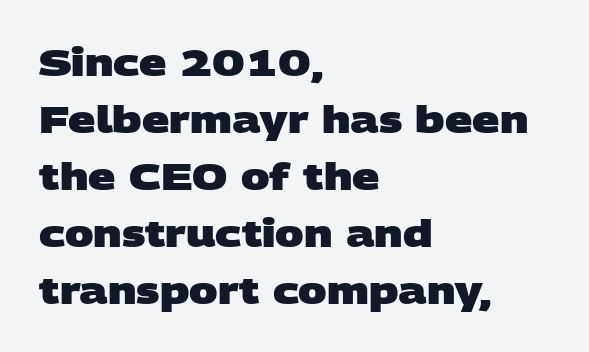
{"serif": "no", "bold": "yes", "weight": "heavy", "width": "wide", "stroke_contrast": "low", "x_height": "large", "monospaced": "no", "underline": "no", "align": "left", "line_spacing": "normal", "line_spacing_ratio": 1.5, "letter_spacing": "normal", "letter_spacing_em": 0.0, "glyph_px": 38}
